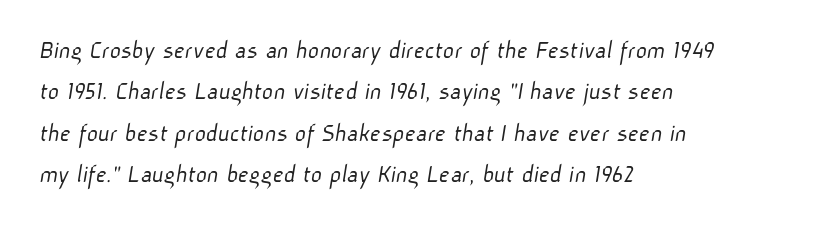
The image shows 27 px text type; set left-aligned, normal line spacing (1.53x), normal letter spacing, not underlined.
